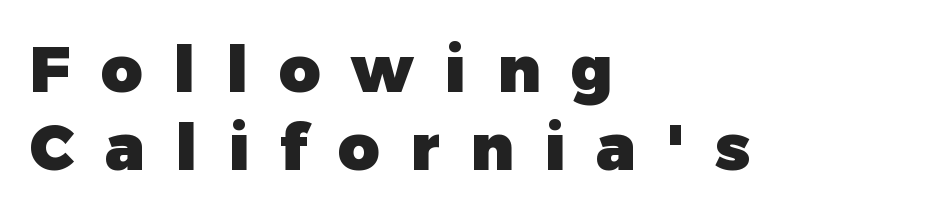
Rule under the text: the space is simply empty. No italicization has been applied; the sample stays upright. Regarding serifs, this sample does without them. Line beginnings align vertically; line endings do not. Weight check: bold — yes, fully. How are the letters spaced? Widely, with obvious added tracking.
